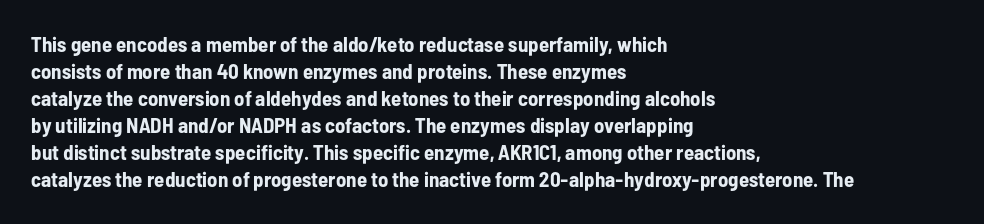
The image shows 21 px bold type, upright; set left-aligned, normal line spacing (1.29x), normal letter spacing, not underlined.
